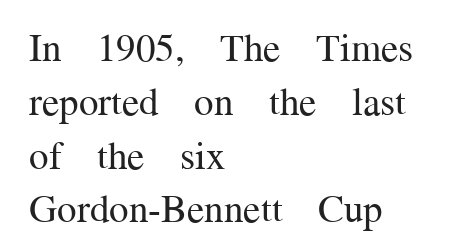
This rendering leaves character spacing at its baseline value. Stroke mass is kept to a normal reading level or below. Anything drawn beneath the words? Only blank space. I'd call this a serif setting — the letters wear small feet.
